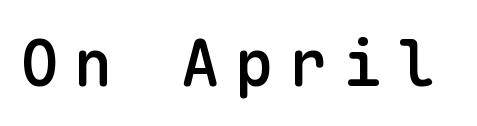
The image shows 64 px semibold sans-serif type, upright, monospaced; set unusually wide letter spacing (+0.24 em), not underlined; low stroke contrast and a medium x-height.
